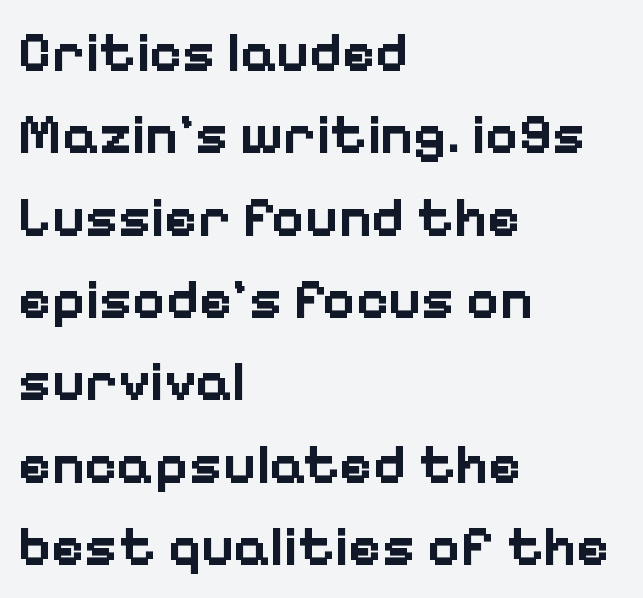
{"serif": "no", "italic": "no", "bold": "yes", "weight": "bold", "width": "normal", "stroke_contrast": "low", "x_height": "medium", "monospaced": "no", "underline": "no", "align": "left", "line_spacing": "normal", "line_spacing_ratio": 1.47, "letter_spacing": "normal", "letter_spacing_em": 0.0, "glyph_px": 56}
